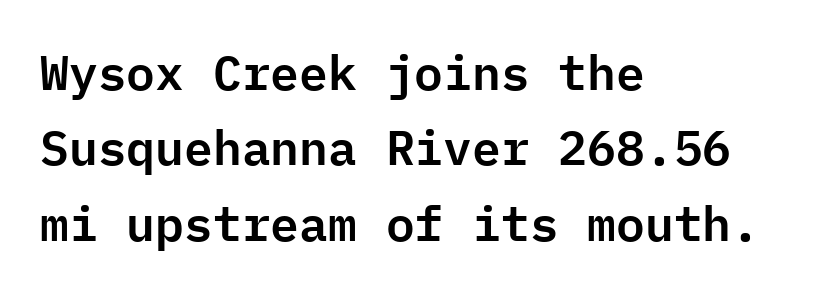
{"serif": "no", "italic": "no", "width": "normal", "stroke_contrast": "low", "x_height": "medium", "monospaced": "yes", "underline": "no", "align": "left", "line_spacing": "normal", "line_spacing_ratio": 1.57, "letter_spacing": "normal", "letter_spacing_em": 0.0, "glyph_px": 48}
